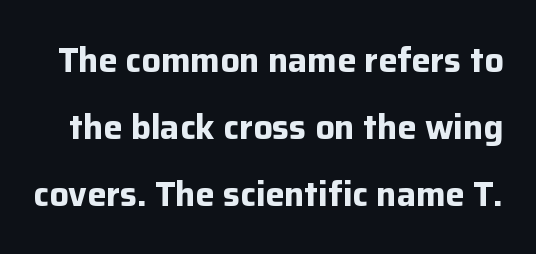
Q: Is the text bold? A: Yes.
Q: Is the text italic (slanted)? A: No, it is upright.
Q: Is the typeface a serif or a sans-serif typeface? A: Sans-serif.
Q: Is the text underlined? A: No.
Q: Is the spacing between letters normal or unusually wide? A: Normal.
Q: Is the spacing between lines tight, normal or loose? A: Loose.
Q: Width (condensed, normal, or wide)? A: Normal.
Q: Stroke contrast? A: Low.
Q: x-height? A: Medium.
Q: Monospaced? A: No.
